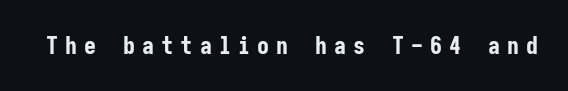
The image shows 24 px bold type, upright; set unusually wide letter spacing (+0.3 em), not underlined.
